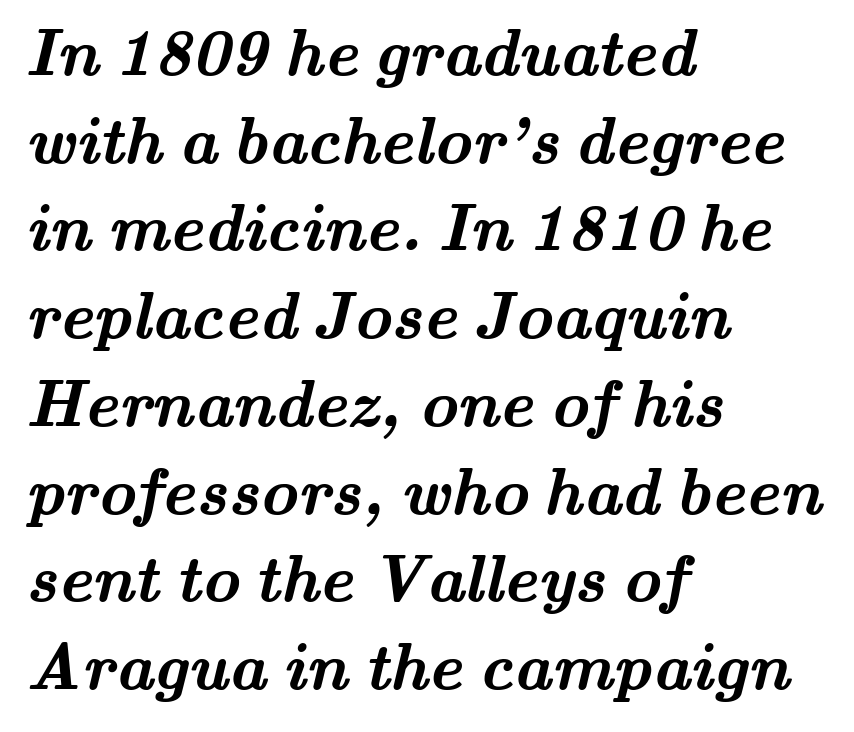
Q: Is the text bold? A: Yes.
Q: Is the typeface a serif or a sans-serif typeface? A: Serif.
Q: Is the text underlined? A: No.
Q: How is the paragraph aligned? A: Left-aligned.
Q: Is the spacing between letters normal or unusually wide? A: Normal.
Q: Is the spacing between lines tight, normal or loose? A: Normal.
Q: Width (condensed, normal, or wide)? A: Wide.
Q: Stroke contrast? A: Medium.
Q: x-height? A: Small.
Q: Monospaced? A: No.
